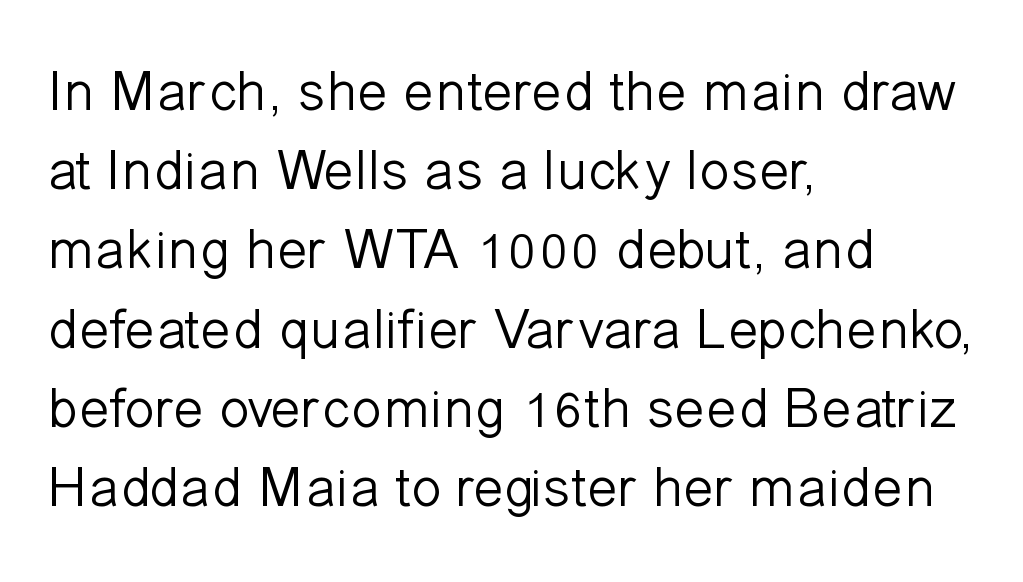
The image shows 57 px light sans-serif type, upright; set left-aligned, normal line spacing (1.39x), normal letter spacing, not underlined; low stroke contrast and a medium x-height.
